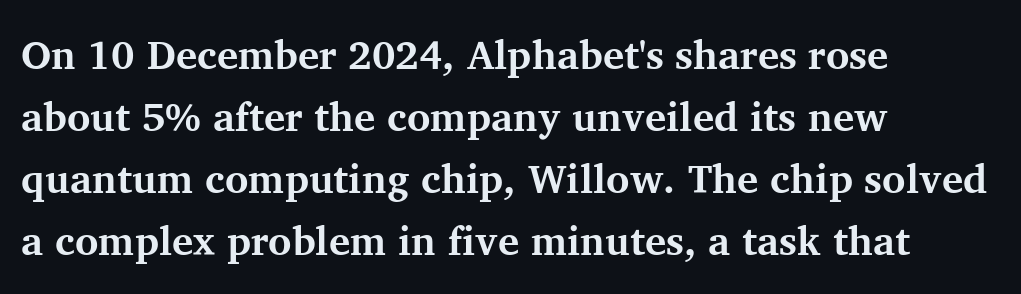
The image shows 40 px bold serif type, upright; set left-aligned, normal line spacing (1.55x), normal letter spacing, not underlined; medium stroke contrast and a medium x-height.
